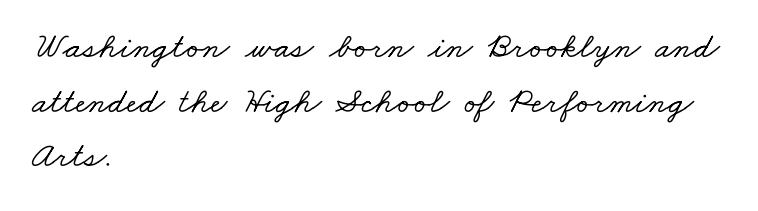
{"serif": "yes", "width": "wide", "stroke_contrast": "low", "x_height": "small", "monospaced": "no", "underline": "no", "align": "left", "line_spacing": "normal", "line_spacing_ratio": 1.52, "letter_spacing": "normal", "letter_spacing_em": 0.0, "glyph_px": 36}
